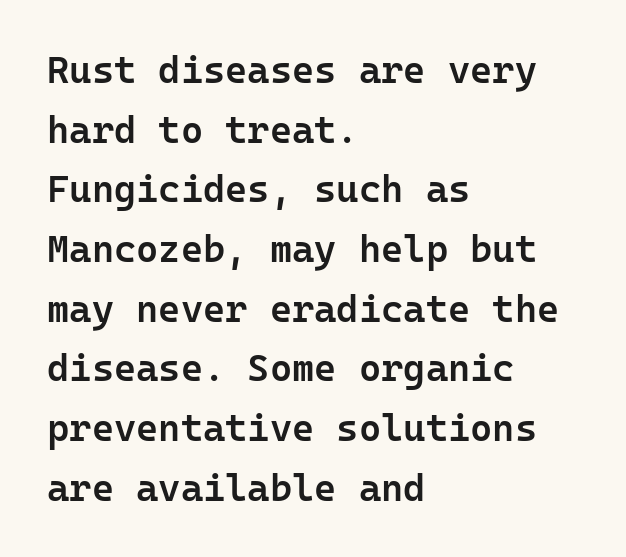
The characters display no serif detailing; their extremities are plain. How would I describe the line gaps? Plain and ordinary. The paragraph shown leans on its left margin. Words float on clear page, feet unadorned. Fixed-width glyphs throughout — classic coding-font behaviour.
